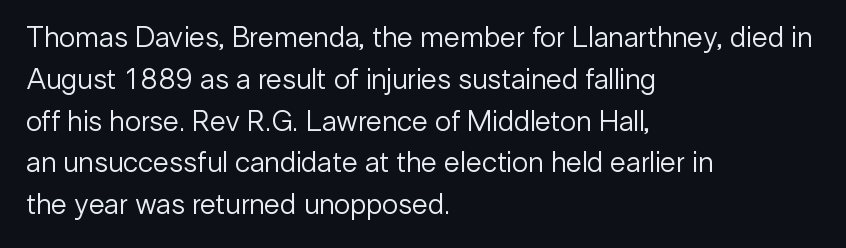
The image shows 29 px regular-weight sans-serif type, upright; set left-aligned, normal line spacing (1.44x), normal letter spacing, not underlined; low stroke contrast and a medium x-height.
